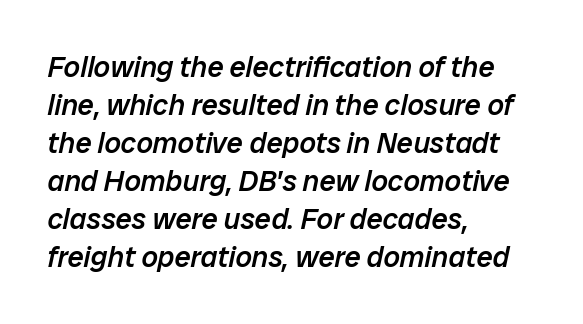
Q: Is the text bold? A: Semi-bold.
Q: Is the text italic (slanted)? A: Yes, it leans right by about 12 degrees.
Q: Is the text underlined? A: No.
Q: How is the paragraph aligned? A: Left-aligned.
Q: Is the spacing between letters normal or unusually wide? A: Normal.
Q: Is the spacing between lines tight, normal or loose? A: Normal.
Q: Width (condensed, normal, or wide)? A: Normal.
Q: Stroke contrast? A: Low.
Q: x-height? A: Medium.
Q: Monospaced? A: No.
